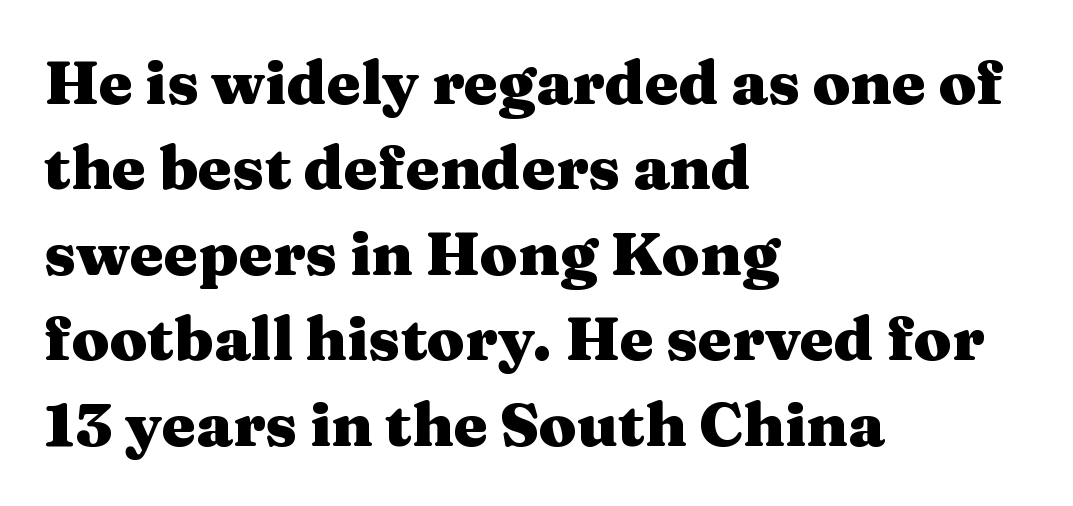
{"serif": "yes", "italic": "no", "bold": "yes", "weight": "heavy", "width": "wide", "stroke_contrast": "medium", "x_height": "medium", "monospaced": "no", "underline": "no", "align": "left", "line_spacing": "normal", "line_spacing_ratio": 1.4, "letter_spacing": "normal", "letter_spacing_em": 0.0, "glyph_px": 61}
